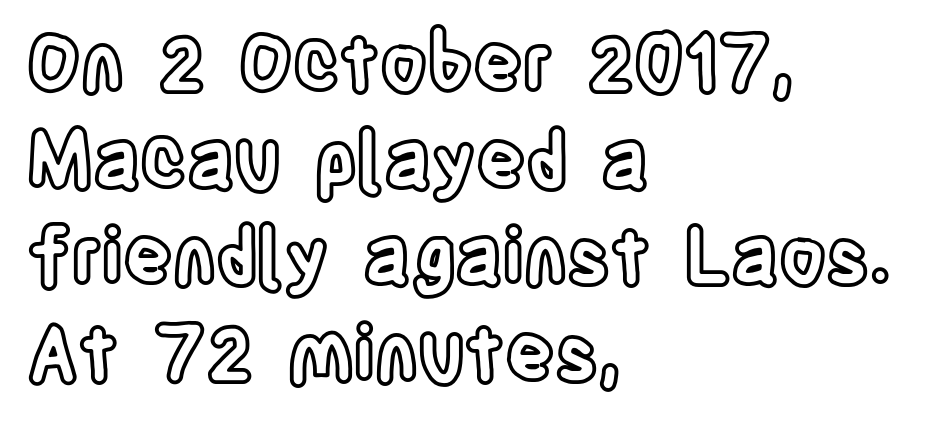
The image shows 76 px condensed type, upright; set left-aligned, normal line spacing (1.27x), normal letter spacing, not underlined; a large x-height.
